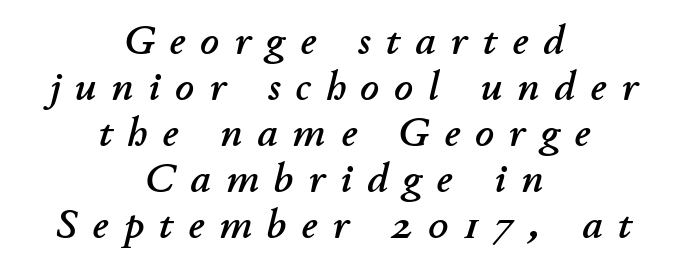
Lines of text with bare space underneath. Inter-character spacing is expanded well beyond the font's built-in metrics. Varying glyph widths throughout — classic text-font behaviour. Compared with ordinary roman type, these characters are visibly tilted.
